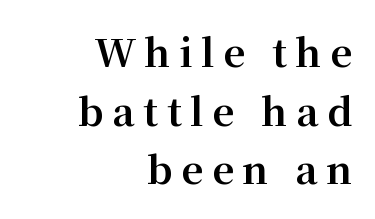
Q: Is the text bold? A: Yes.
Q: Is the text italic (slanted)? A: No, it is upright.
Q: Is the typeface a serif or a sans-serif typeface? A: Serif.
Q: Is the text underlined? A: No.
Q: How is the paragraph aligned? A: Right-aligned.
Q: Is the spacing between letters normal or unusually wide? A: Unusually wide.
Q: Is the spacing between lines tight, normal or loose? A: Normal.
Q: Width (condensed, normal, or wide)? A: Normal.
Q: Stroke contrast? A: Medium.
Q: x-height? A: Medium.
Q: Monospaced? A: No.
